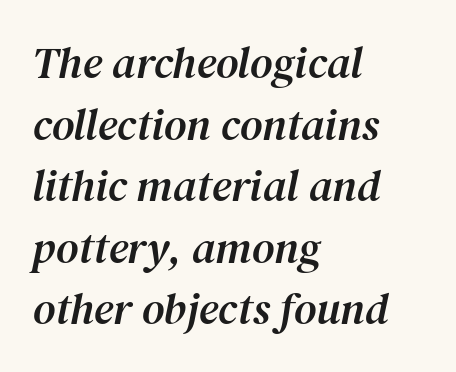
{"serif": "yes", "italic": "yes", "lean": "right", "slant_degrees": 12, "width": "normal", "stroke_contrast": "medium", "x_height": "medium", "monospaced": "no", "underline": "no", "align": "left", "line_spacing": "normal", "line_spacing_ratio": 1.4, "letter_spacing": "normal", "letter_spacing_em": 0.0, "glyph_px": 44}
